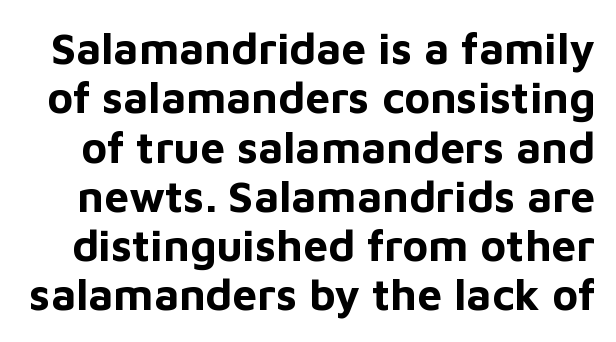
The image shows 44 px bold sans-serif type, upright; set tight line spacing (1.12x), normal letter spacing, not underlined; low stroke contrast and a medium x-height.
